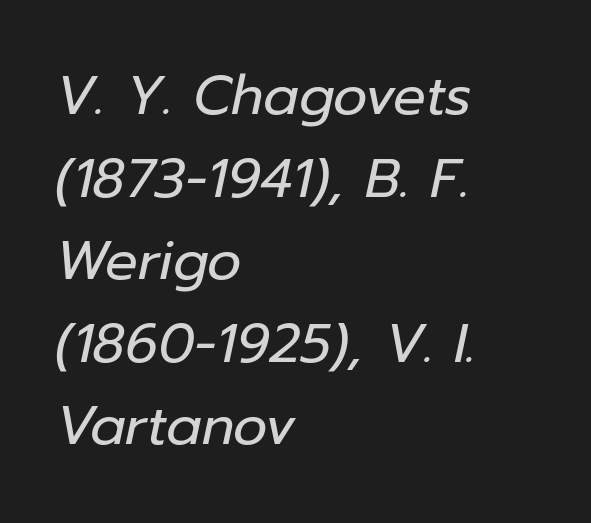
{"italic": "yes", "lean": "right", "slant_degrees": 12, "bold": "no", "weight": "regular", "width": "normal", "stroke_contrast": "low", "x_height": "medium", "monospaced": "no", "underline": "no", "align": "left", "line_spacing": "normal", "line_spacing_ratio": 1.53, "letter_spacing": "normal", "letter_spacing_em": 0.0, "glyph_px": 54}
